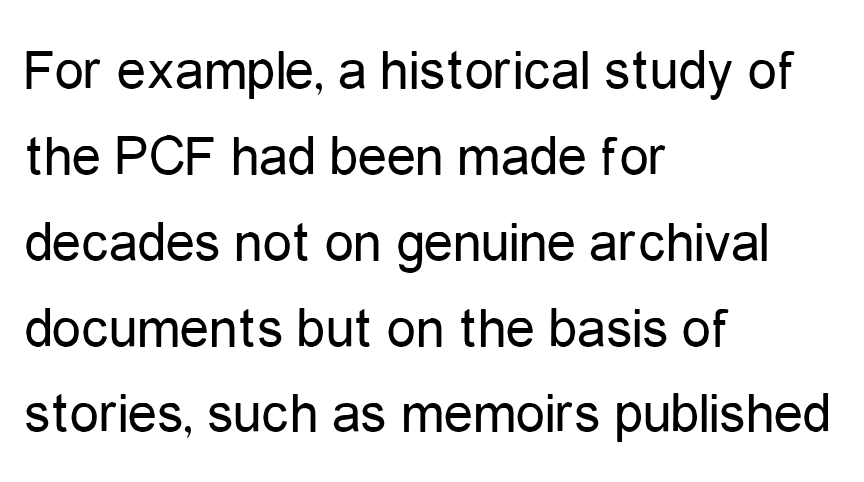
{"serif": "no", "italic": "no", "bold": "no", "weight": "regular", "width": "condensed", "stroke_contrast": "low", "x_height": "medium", "monospaced": "no", "underline": "no", "align": "left", "line_spacing": "normal", "line_spacing_ratio": 1.48, "letter_spacing": "normal", "letter_spacing_em": 0.0, "glyph_px": 58}
